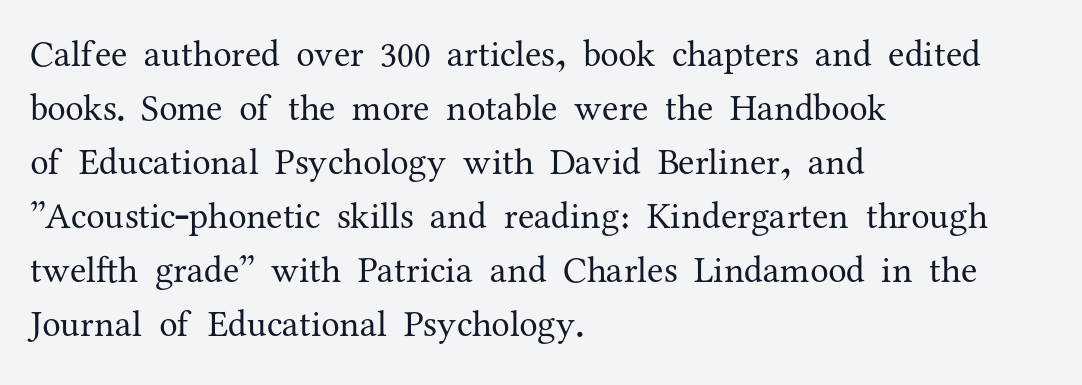
Q: Is the text bold? A: No.
Q: Is the text italic (slanted)? A: No, it is upright.
Q: Is the typeface a serif or a sans-serif typeface? A: Serif.
Q: Is the text underlined? A: No.
Q: How is the paragraph aligned? A: Left-aligned.
Q: Is the spacing between letters normal or unusually wide? A: Normal.
Q: Is the spacing between lines tight, normal or loose? A: Normal.
Q: Width (condensed, normal, or wide)? A: Normal.
Q: Stroke contrast? A: Medium.
Q: x-height? A: Medium.
Q: Monospaced? A: No.
